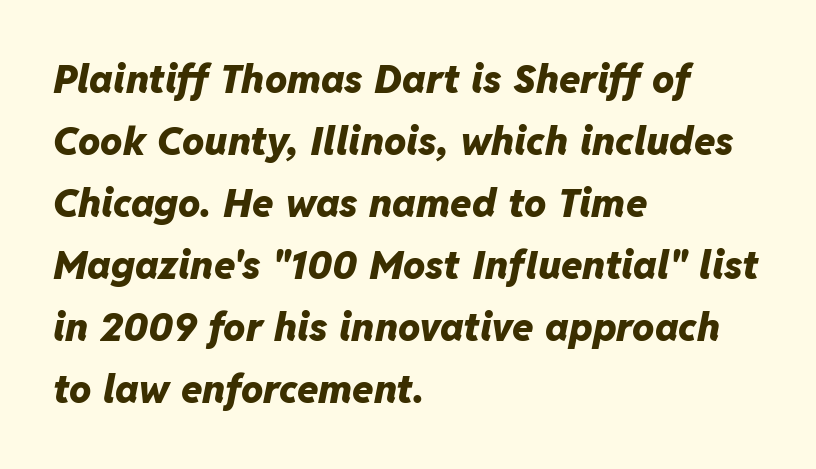
Q: Is the text bold? A: Yes.
Q: Is the text italic (slanted)? A: Yes, it leans right by about 11 degrees.
Q: Is the text underlined? A: No.
Q: How is the paragraph aligned? A: Left-aligned.
Q: Is the spacing between letters normal or unusually wide? A: Normal.
Q: Is the spacing between lines tight, normal or loose? A: Normal.
Q: Width (condensed, normal, or wide)? A: Normal.
Q: Stroke contrast? A: Low.
Q: x-height? A: Medium.
Q: Monospaced? A: No.
